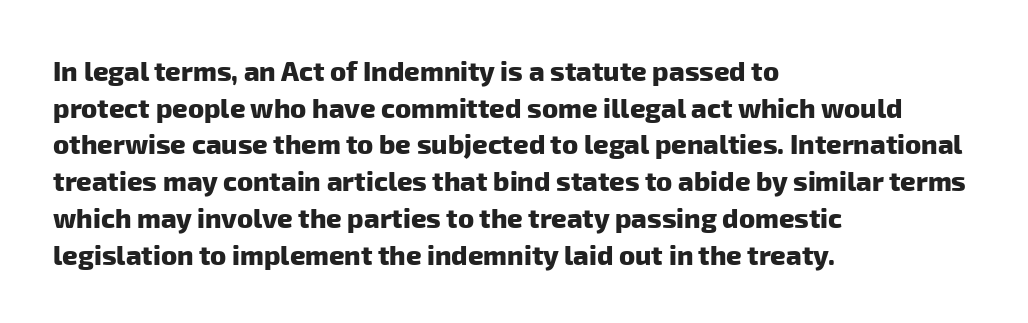
One glance says typical: line gaps are just what's usual. Caption: multi-line text, flush left, ragged right. The letterforms sit shoulder to shoulder at normal distance. The sample has been set heavy, in full bold. Descenders hang freely into open space.
